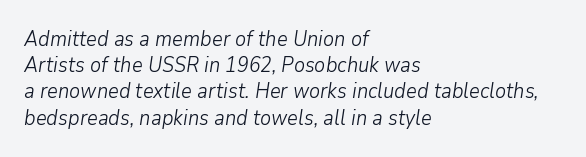
A typesetter would call this zero additional tracking. The line-height multiplier appears to be the usual default. Glance below the letters and you will spot only blank space. The ragged edge is on the right, which tells us the setting is flush left.
